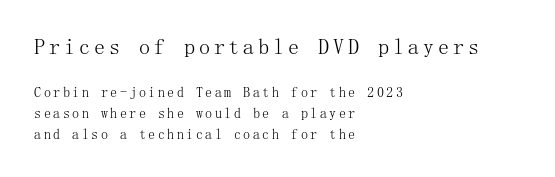
{"italic": "no", "bold": "no", "underline": "no", "align": "left", "line_spacing": "normal", "line_spacing_ratio": 1.49, "larger_block": "first", "size_ratio": 1.57, "glyph_px": 22}
